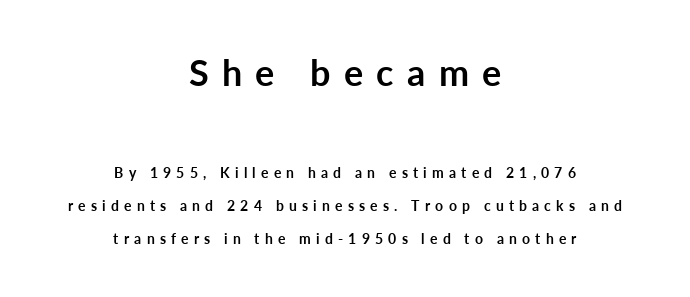
Q: Is the text bold? A: Yes.
Q: Is the text italic (slanted)? A: No, it is upright.
Q: Is the typeface a serif or a sans-serif typeface? A: Sans-serif.
Q: Is the text underlined? A: No.
Q: How is the paragraph aligned? A: Centered.
Q: Is the spacing between letters normal or unusually wide? A: Unusually wide.
Q: Is the spacing between lines tight, normal or loose? A: Loose.
Q: Which block of text is set in a larger size, the first (top) or the second (bottom)? A: The first (top) one.
Q: Width (condensed, normal, or wide)? A: Normal.
Q: Stroke contrast? A: Low.
Q: x-height? A: Medium.
Q: Monospaced? A: No.
